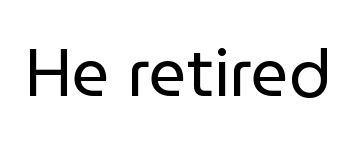
The image shows 66 px regular-weight sans-serif type, upright; set normal letter spacing, not underlined; low stroke contrast and a medium x-height.
